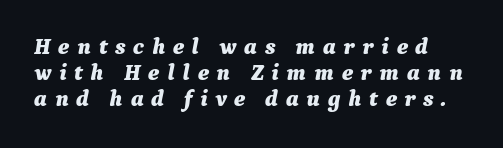
The image shows 23 px bold type, italic (leaning right); set tight line spacing (1.14x), unusually wide letter spacing (+0.33 em), not underlined.
